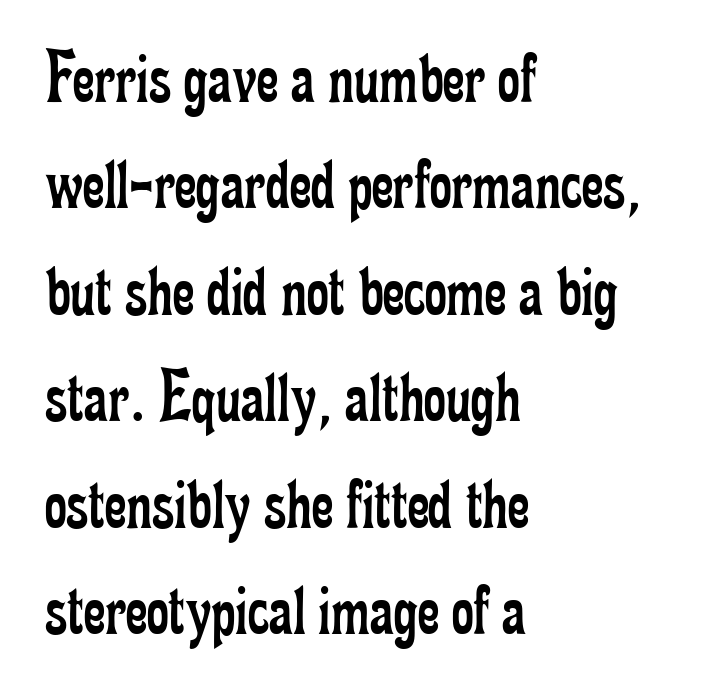
Q: Is the text bold? A: No.
Q: Is the text italic (slanted)? A: No, it is upright.
Q: Is the typeface a serif or a sans-serif typeface? A: Serif.
Q: Is the text underlined? A: No.
Q: How is the paragraph aligned? A: Left-aligned.
Q: Is the spacing between letters normal or unusually wide? A: Normal.
Q: Is the spacing between lines tight, normal or loose? A: Normal.
Q: Width (condensed, normal, or wide)? A: Condensed.
Q: Stroke contrast? A: Low.
Q: x-height? A: Small.
Q: Monospaced? A: No.
